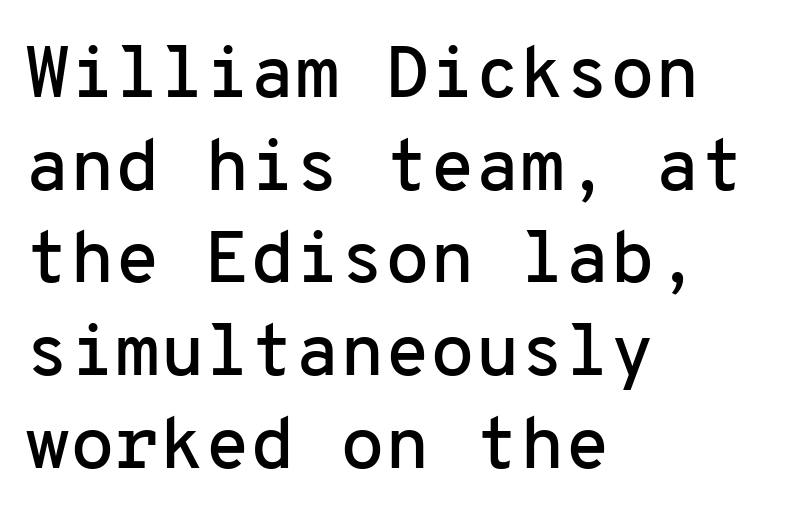
Grotesque or geometric, the face here clearly has no serifs. Rendered with straight, roman letterforms. A typesetter would call this leading conventional body-copy spacing. Alignment: flush left. Inter-character spacing is left at the font's built-in metrics. Just letters on the line, the space beneath them empty.
